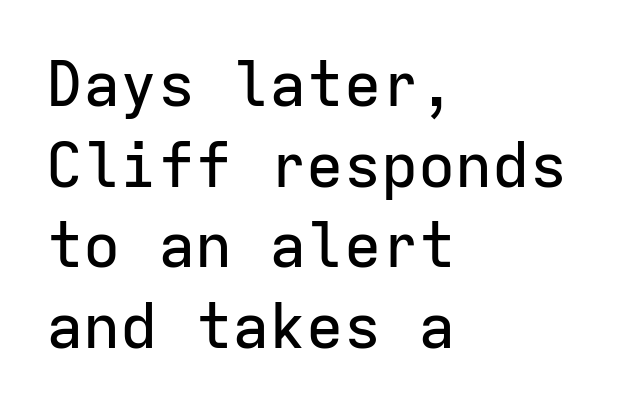
Q: Is the text italic (slanted)? A: No, it is upright.
Q: Is the typeface a serif or a sans-serif typeface? A: Sans-serif.
Q: Is the text underlined? A: No.
Q: How is the paragraph aligned? A: Left-aligned.
Q: Is the spacing between letters normal or unusually wide? A: Normal.
Q: Is the spacing between lines tight, normal or loose? A: Normal.
Q: Width (condensed, normal, or wide)? A: Normal.
Q: Stroke contrast? A: Low.
Q: x-height? A: Medium.
Q: Monospaced? A: Yes.
